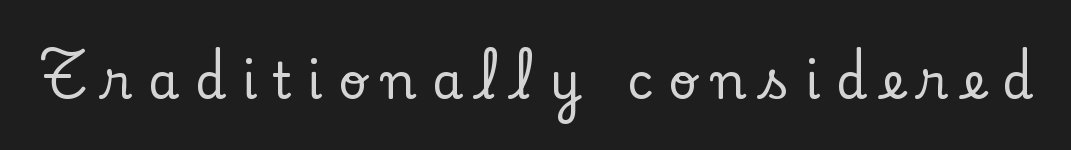
Q: Is the text italic (slanted)? A: No, it is upright.
Q: Is the typeface a serif or a sans-serif typeface? A: Serif.
Q: Is the text underlined? A: No.
Q: Is the spacing between letters normal or unusually wide? A: Unusually wide.
Q: Width (condensed, normal, or wide)? A: Normal.
Q: Stroke contrast? A: Low.
Q: x-height? A: Small.
Q: Monospaced? A: No.
